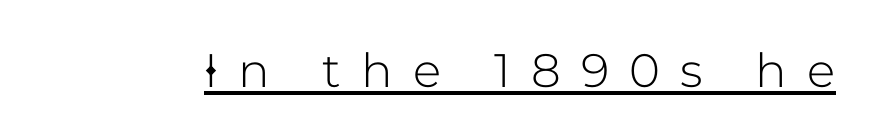
{"serif": "no", "italic": "no", "width": "normal", "stroke_contrast": "low", "x_height": "medium", "monospaced": "no", "underline": "yes", "letter_spacing": "wide", "letter_spacing_em": 0.43, "glyph_px": 47}
